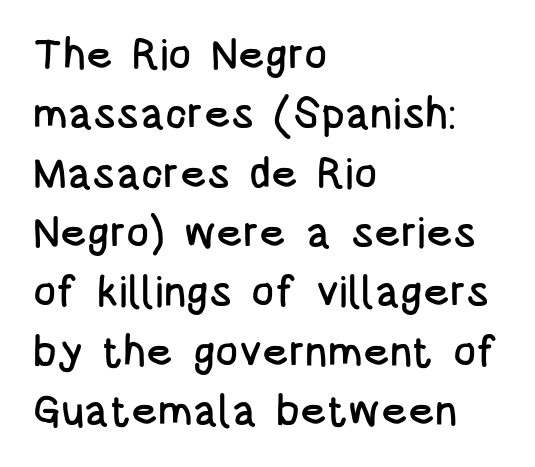
The image shows 43 px condensed sans-serif type, upright; set left-aligned, normal line spacing (1.38x), normal letter spacing, not underlined; low stroke contrast and a large x-height.
